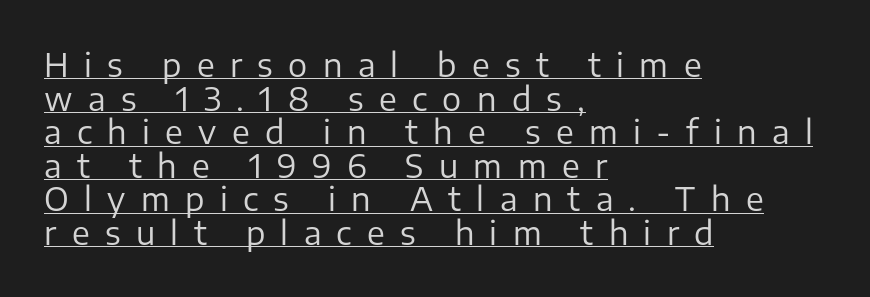
{"serif": "no", "italic": "no", "bold": "no", "weight": "regular", "width": "normal", "stroke_contrast": "low", "x_height": "medium", "monospaced": "no", "underline": "yes", "align": "left", "line_spacing": "tight", "line_spacing_ratio": 1.05, "letter_spacing": "wide", "letter_spacing_em": 0.48, "glyph_px": 32}
